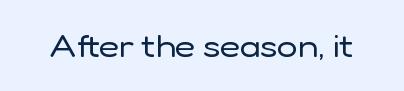
{"serif": "no", "italic": "no", "bold": "no", "weight": "regular", "width": "normal", "stroke_contrast": "low", "x_height": "medium", "monospaced": "no", "underline": "no", "letter_spacing": "normal", "letter_spacing_em": 0.0, "glyph_px": 31}
